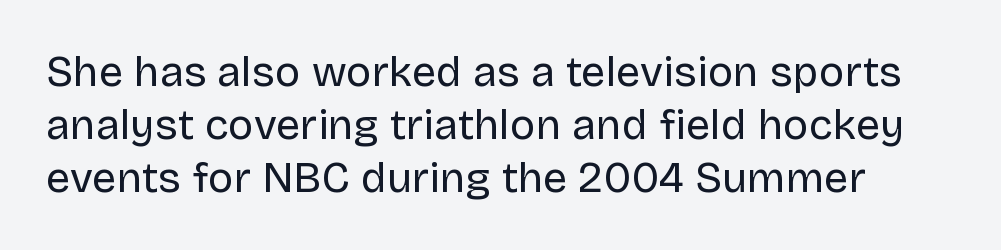
{"serif": "no", "italic": "no", "bold": "no", "weight": "regular", "width": "normal", "stroke_contrast": "low", "x_height": "large", "monospaced": "no", "underline": "no", "line_spacing_ratio": 1.23, "letter_spacing": "normal", "letter_spacing_em": 0.0, "glyph_px": 43}
